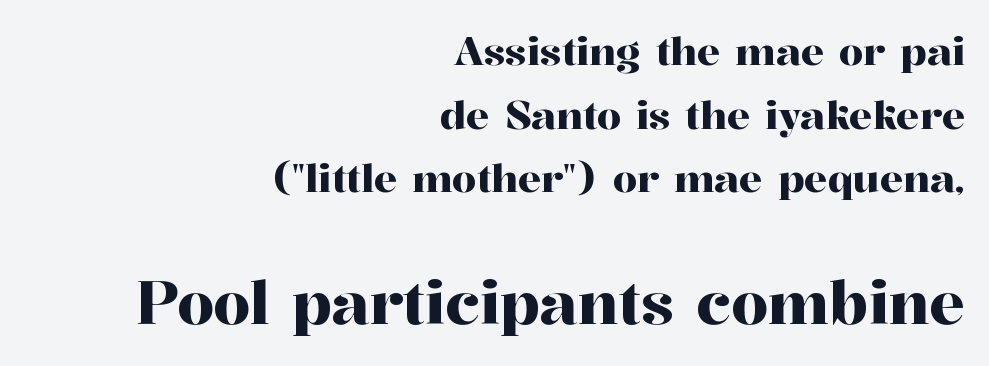
Q: Is the text italic (slanted)? A: No, it is upright.
Q: Is the typeface a serif or a sans-serif typeface? A: Serif.
Q: Is the text underlined? A: No.
Q: How is the paragraph aligned? A: Right-aligned.
Q: Is the spacing between letters normal or unusually wide? A: Normal.
Q: Is the spacing between lines tight, normal or loose? A: Normal.
Q: Which block of text is set in a larger size, the first (top) or the second (bottom)? A: The second (bottom) one.
Q: Width (condensed, normal, or wide)? A: Normal.
Q: Stroke contrast? A: High.
Q: x-height? A: Medium.
Q: Monospaced? A: No.
